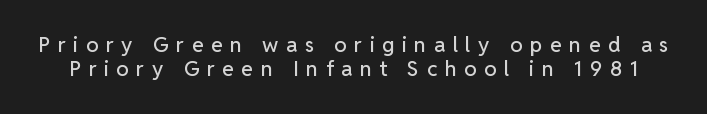
The image shows 21 px text type, upright; set tight line spacing (1.15x), unusually wide letter spacing (+0.36 em), not underlined.
